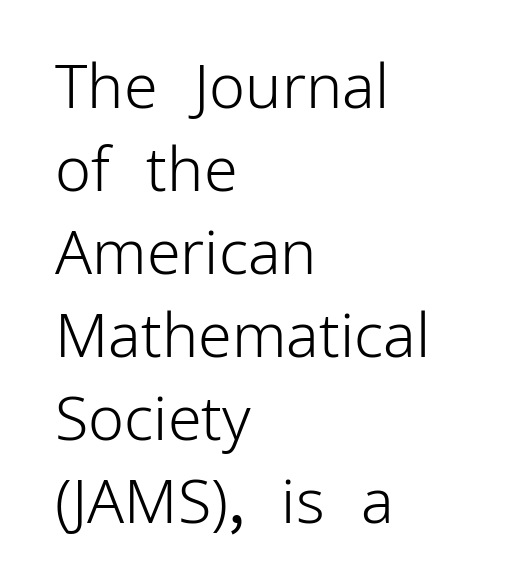
The image shows 61 px light sans-serif type, upright; set left-aligned, normal line spacing (1.36x), normal letter spacing, not underlined; low stroke contrast and a medium x-height.
